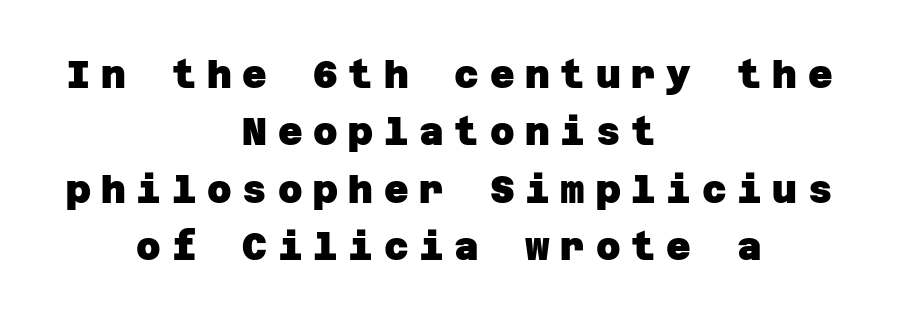
{"serif": "no", "bold": "yes", "weight": "heavy", "width": "normal", "stroke_contrast": "low", "x_height": "large", "underline": "no", "align": "center", "line_spacing": "normal", "line_spacing_ratio": 1.51, "letter_spacing": "wide", "letter_spacing_em": 0.28, "glyph_px": 38}
